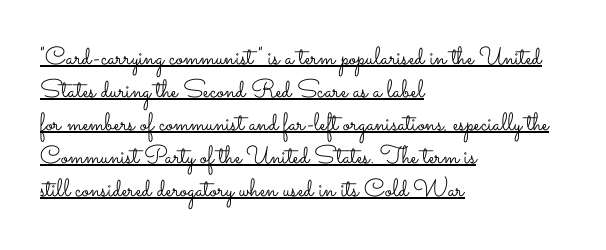
Q: Is the text bold? A: No.
Q: Is the text italic (slanted)? A: Yes.
Q: Is the text underlined? A: Yes.
Q: How is the paragraph aligned? A: Left-aligned.
Q: Is the spacing between letters normal or unusually wide? A: Normal.
Q: Is the spacing between lines tight, normal or loose? A: Normal.
